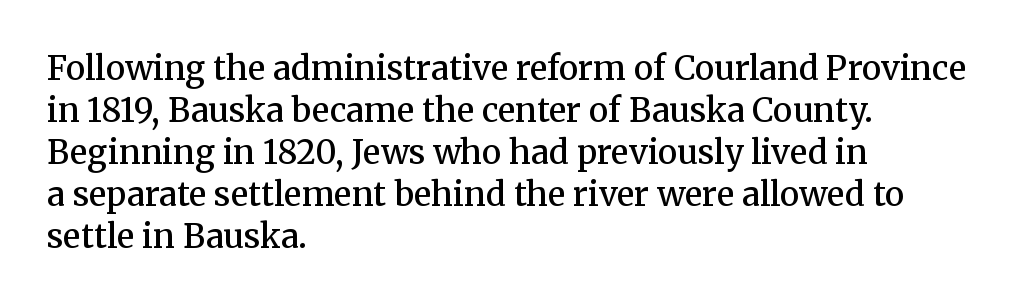
Q: Is the text bold? A: Semi-bold.
Q: Is the text italic (slanted)? A: No, it is upright.
Q: Is the typeface a serif or a sans-serif typeface? A: Serif.
Q: Is the text underlined? A: No.
Q: How is the paragraph aligned? A: Left-aligned.
Q: Is the spacing between letters normal or unusually wide? A: Normal.
Q: Is the spacing between lines tight, normal or loose? A: Normal.
Q: Width (condensed, normal, or wide)? A: Normal.
Q: Stroke contrast? A: Medium.
Q: x-height? A: Medium.
Q: Monospaced? A: No.
